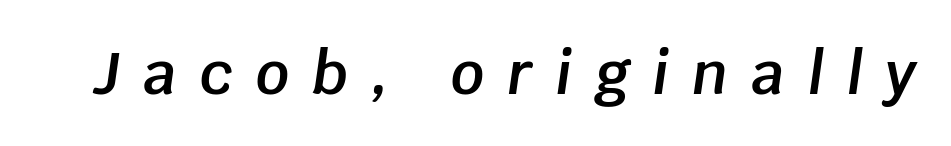
{"italic": "yes", "lean": "right", "slant_degrees": 8, "bold": "semi", "weight": "semibold", "width": "normal", "stroke_contrast": "low", "x_height": "large", "monospaced": "no", "underline": "no", "letter_spacing": "wide", "letter_spacing_em": 0.39, "glyph_px": 59}
